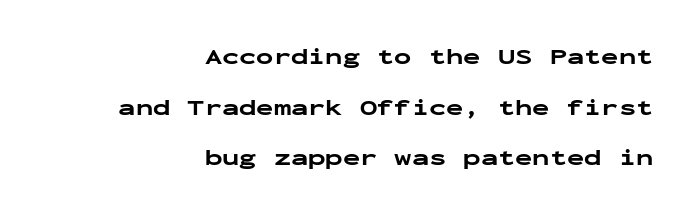
Just letters on the line, the space beneath them empty. Honestly, the letter spacing is just normal — you wouldn't notice it. Vertically, the passage feels expansive, rows floating well apart. Short and long lines alike share a common ending point at right. Does the weight exceed regular? Yes, all the way to bold.
